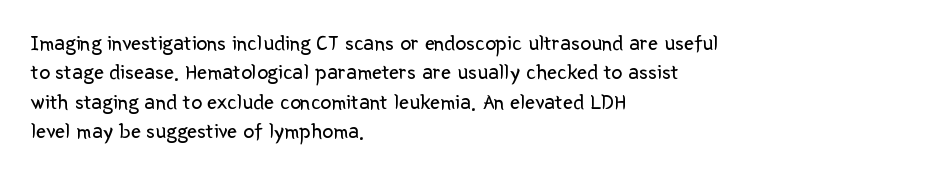
Caption: face not bold, strokes unweighted. Whoever set this chose a conventional vertical rhythm. This sample uses plain, unmodified letter spacing. The lettering stays uniformly vertical, giving the passage a roman look. Rule under the text: the space is simply empty.
